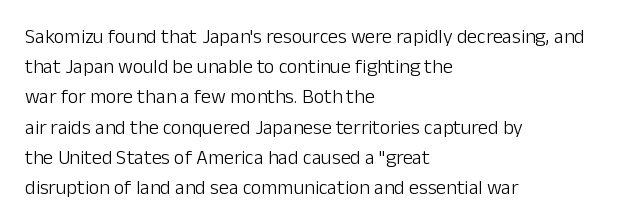
{"italic": "no", "bold": "no", "underline": "no", "align": "left", "line_spacing": "normal", "line_spacing_ratio": 1.51, "letter_spacing": "normal", "letter_spacing_em": 0.0, "glyph_px": 20}
